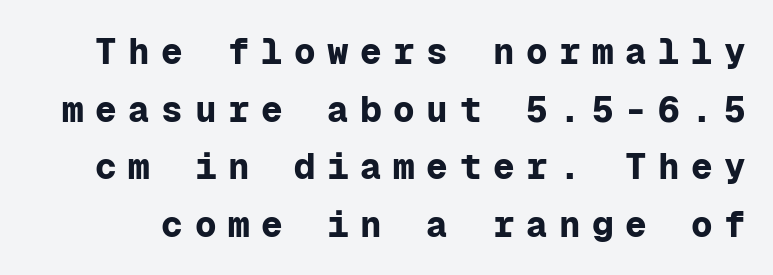
Q: Is the text bold? A: Yes.
Q: Is the text italic (slanted)? A: No, it is upright.
Q: Is the typeface a serif or a sans-serif typeface? A: Sans-serif.
Q: Is the text underlined? A: No.
Q: Is the spacing between letters normal or unusually wide? A: Unusually wide.
Q: Is the spacing between lines tight, normal or loose? A: Normal.
Q: Width (condensed, normal, or wide)? A: Normal.
Q: Stroke contrast? A: Low.
Q: x-height? A: Medium.
Q: Monospaced? A: Yes.
